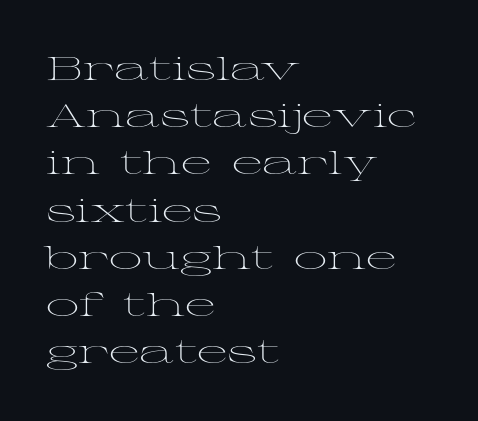
{"serif": "yes", "italic": "no", "bold": "no", "weight": "light", "width": "wide", "stroke_contrast": "medium", "x_height": "medium", "monospaced": "no", "underline": "no", "align": "left", "line_spacing": "normal", "line_spacing_ratio": 1.43, "letter_spacing": "normal", "letter_spacing_em": 0.0, "glyph_px": 33}
